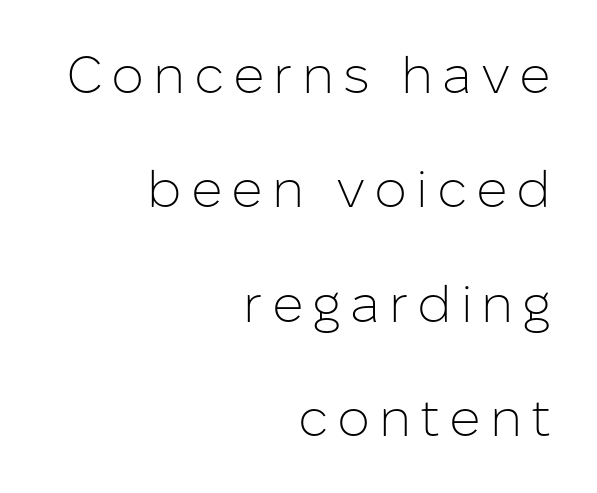
The image shows 52 px light sans-serif type, upright; set right-aligned, loose line spacing (2.2x), not underlined; low stroke contrast and a medium x-height.
